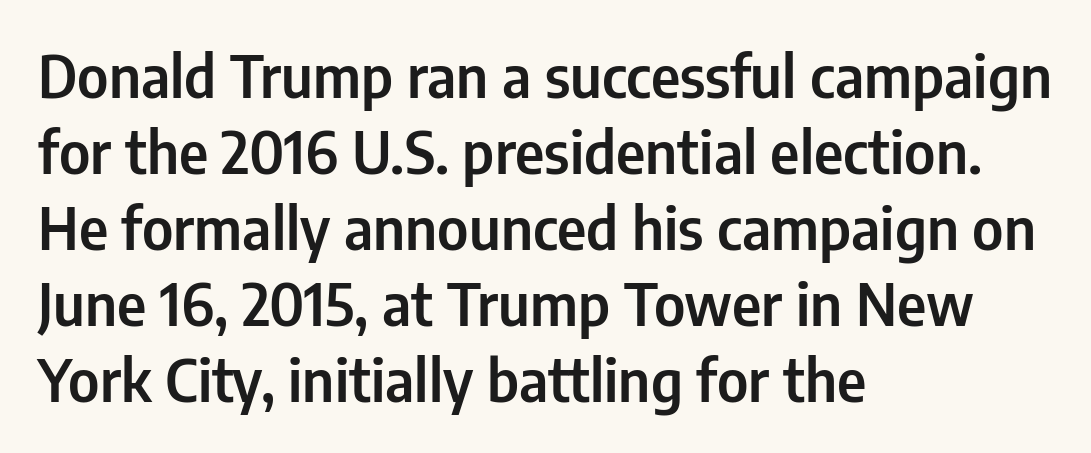
The image shows 58 px condensed sans-serif type, upright; set left-aligned, normal line spacing (1.31x), normal letter spacing, not underlined; low stroke contrast and a medium x-height.
